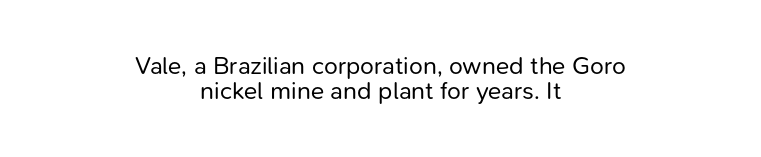
Q: Is the text bold? A: No.
Q: Is the text italic (slanted)? A: No, it is upright.
Q: Is the text underlined? A: No.
Q: How is the paragraph aligned? A: Centered.
Q: Is the spacing between letters normal or unusually wide? A: Normal.
Q: Is the spacing between lines tight, normal or loose? A: Tight.
